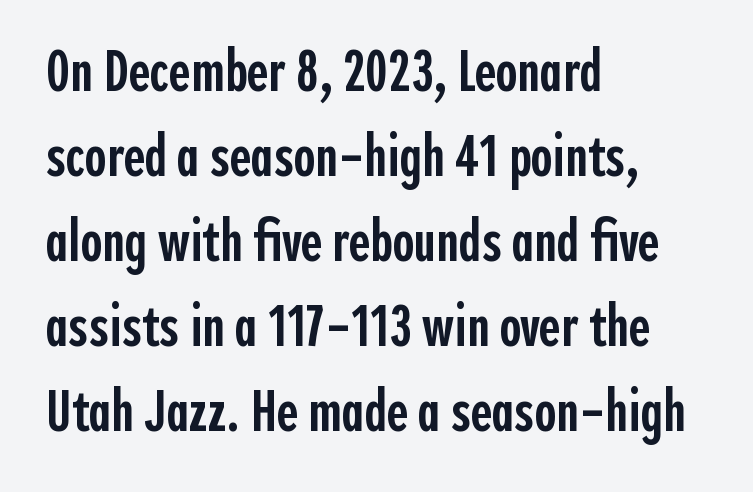
Q: Is the text bold? A: Semi-bold.
Q: Is the text italic (slanted)? A: No, it is upright.
Q: Is the typeface a serif or a sans-serif typeface? A: Sans-serif.
Q: Is the text underlined? A: No.
Q: How is the paragraph aligned? A: Left-aligned.
Q: Is the spacing between letters normal or unusually wide? A: Normal.
Q: Is the spacing between lines tight, normal or loose? A: Normal.
Q: Width (condensed, normal, or wide)? A: Condensed.
Q: x-height? A: Medium.
Q: Monospaced? A: No.
